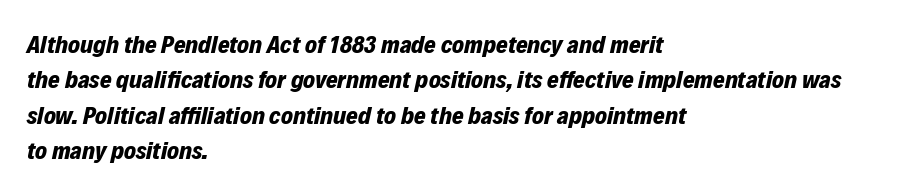
Words float on clear page, feet unadorned. The glyphs have the mass of a bold cut. Nothing unusual about the tracking: characters are spaced as the font intends. The rendering uses a moderate line-height, typical for paragraphs.
